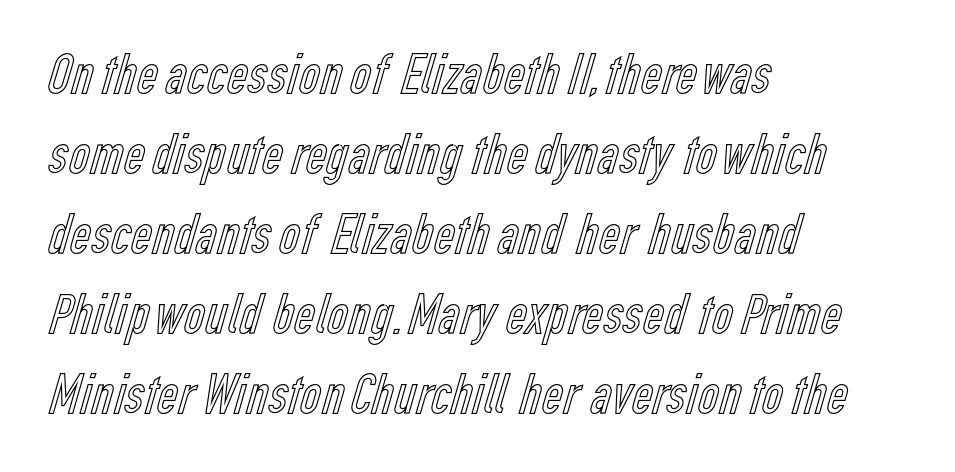
Do the characters align in a grid? No, the font is proportional. Only glyphs here, with clear space below each row. What stands out about the letter spacing? Nothing — it is the standard amount. Vertical spacing — default.
